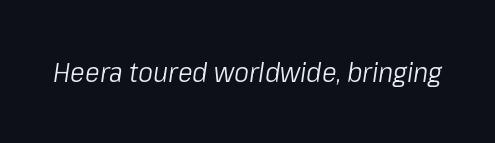
Style check: oblique. Think of a printed novel: that variable character pitch is what you see here. Tracking value appears to be zero — textbook default spacing. Descenders are the only things crossing below the line. Stem width sits at or under what a default text font uses.
